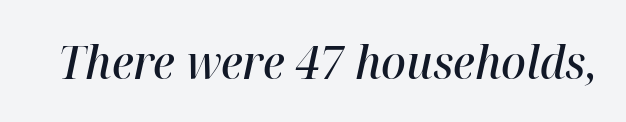
The image shows 46 px semibold type, italic (leaning right); set normal letter spacing, not underlined; high stroke contrast and a medium x-height.
